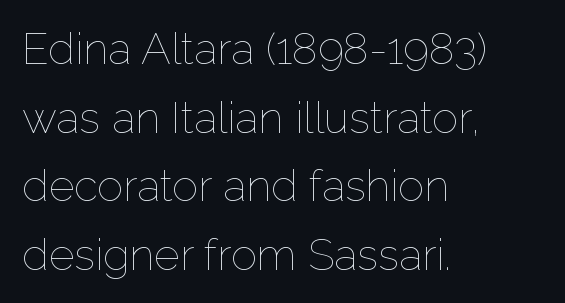
{"italic": "no", "bold": "no", "weight": "thin", "width": "normal", "stroke_contrast": "low", "x_height": "medium", "monospaced": "no", "underline": "no", "align": "left", "line_spacing": "normal", "line_spacing_ratio": 1.56, "letter_spacing": "normal", "letter_spacing_em": 0.0, "glyph_px": 44}
